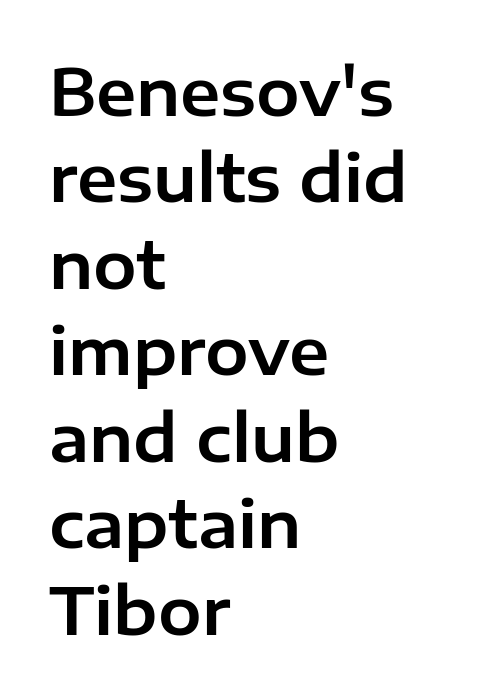
The image shows 65 px sans-serif type, upright; set left-aligned, normal line spacing (1.33x), normal letter spacing, not underlined; low stroke contrast and a medium x-height.
